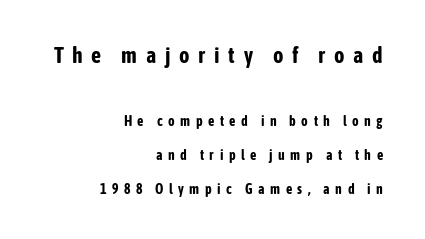
{"italic": "no", "bold": "yes", "underline": "no", "align": "right", "line_spacing": "loose", "line_spacing_ratio": 2.4, "letter_spacing": "wide", "letter_spacing_em": 0.39, "larger_block": "first", "size_ratio": 1.57, "glyph_px": 22}
